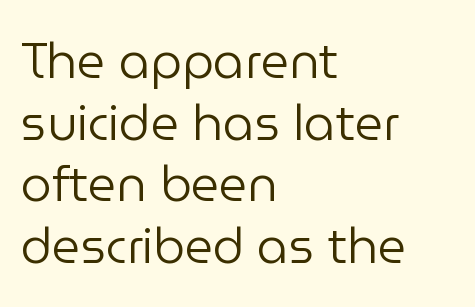
The image shows 49 px regular-weight sans-serif type, upright; set left-aligned, normal line spacing (1.26x), normal letter spacing, not underlined; low stroke contrast and a medium x-height.
